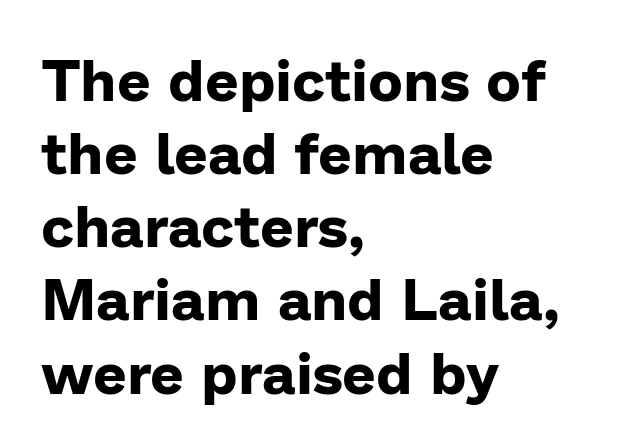
The image shows 59 px bold sans-serif type, upright; set left-aligned, line spacing 1.24x, normal letter spacing, not underlined; low stroke contrast and a medium x-height.
